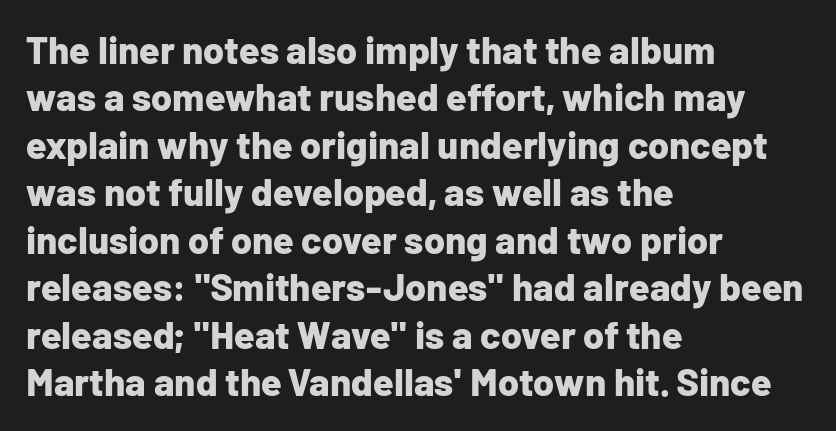
{"serif": "no", "italic": "no", "bold": "yes", "weight": "bold", "width": "normal", "stroke_contrast": "low", "x_height": "medium", "monospaced": "no", "underline": "no", "align": "left", "line_spacing": "normal", "line_spacing_ratio": 1.25, "letter_spacing": "normal", "letter_spacing_em": 0.0, "glyph_px": 38}
